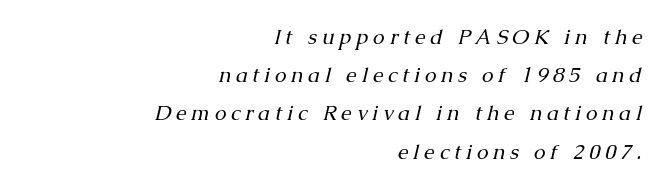
Quick note: underline off. This rendering widens character spacing well past its baseline value. The characters are drawn with everyday or finer stroke widths. The rag falls on the left side of this text block. Notice how the stems are inclined rather than vertical — that's the hallmark of italics.
